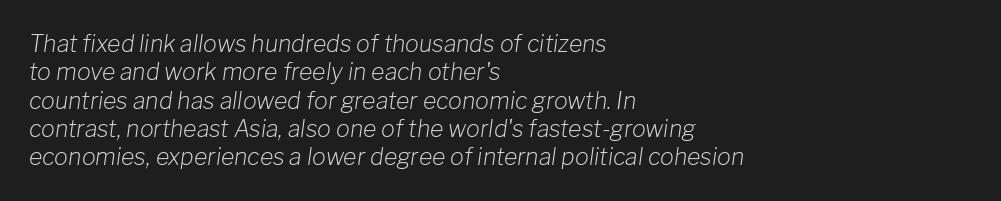
Every character sits at an angle, as italics do. You could call the tracking neutral — neither tight nor loose. Caption: multi-line text, flush left, ragged right. Caption: face not bold, strokes unweighted. Plain, unruled lines of type.
